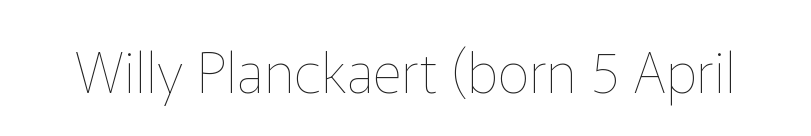
The face looks like a standard text weight, possibly lighter. Rendered with straight, roman letterforms. Quick note: underline off. You could not count columns in this text — the font is proportionally spaced. Is the letter spacing exaggerated? No — it looks like the ordinary default.
